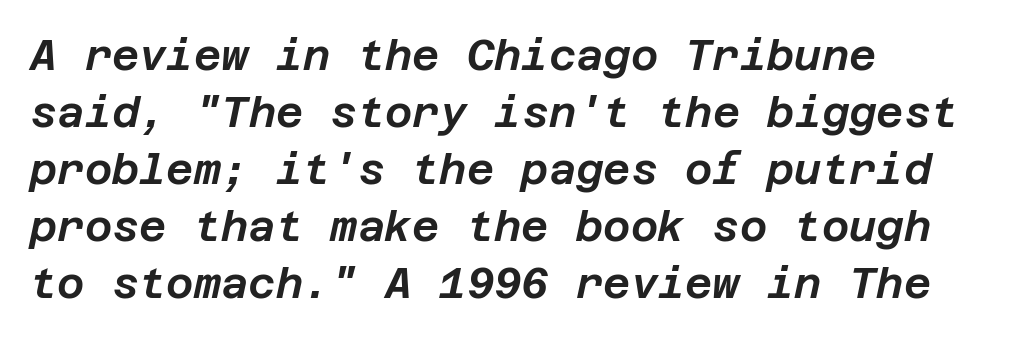
A typesetter would mark this as italic. Type without underlining. Leading: standard. Leftover space on each line is placed entirely after the last word. Standard letterfit; no display-style spreading of the glyphs.
